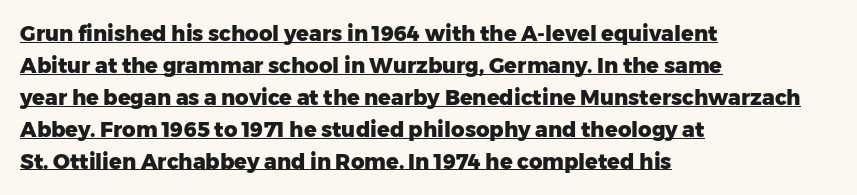
{"italic": "no", "bold": "yes", "underline": "yes", "align": "left", "line_spacing": "normal", "line_spacing_ratio": 1.52, "letter_spacing": "normal", "letter_spacing_em": 0.0, "glyph_px": 21}
